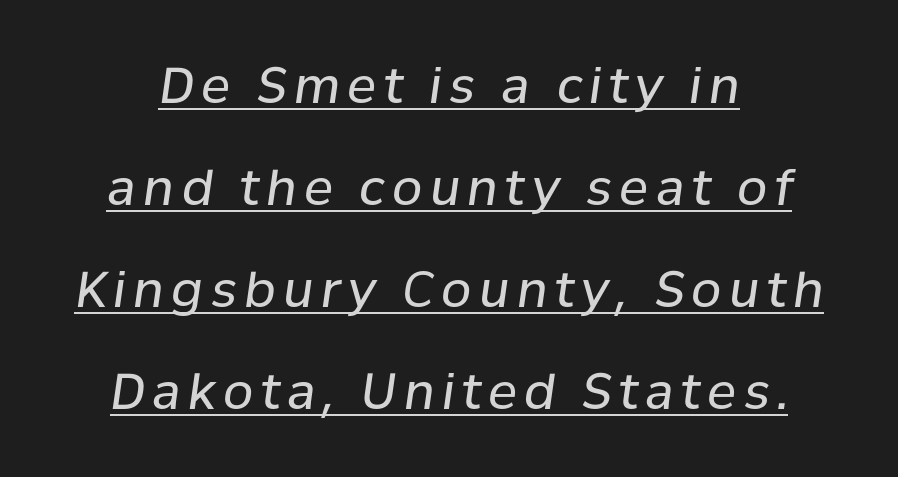
The image shows 49 px regular-weight type, italic (leaning right); set loose line spacing (2.08x), underlined; low stroke contrast and a medium x-height.
